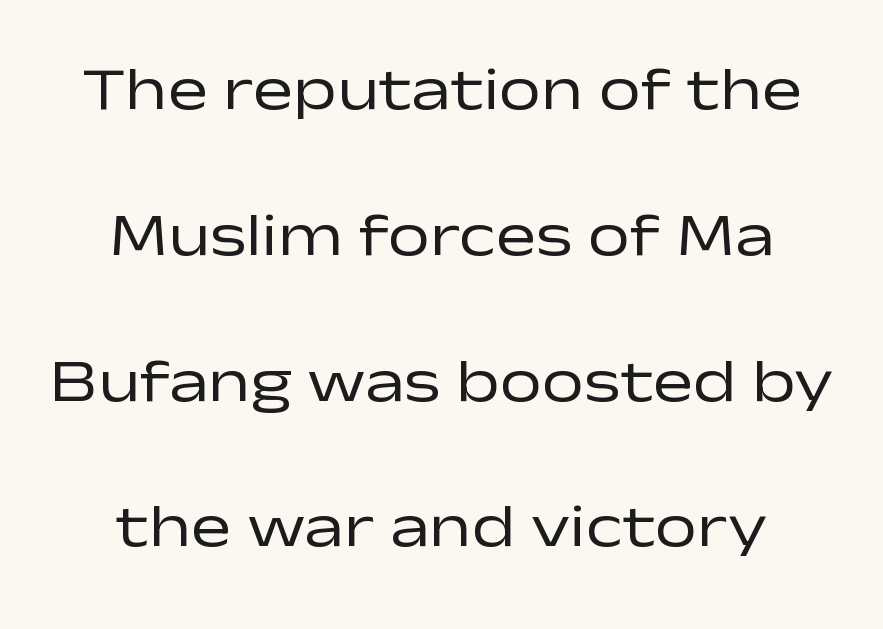
The image shows 60 px regular-weight, wide sans-serif type, upright; set centered, loose line spacing (2.43x), normal letter spacing, not underlined; low stroke contrast and a medium x-height.
